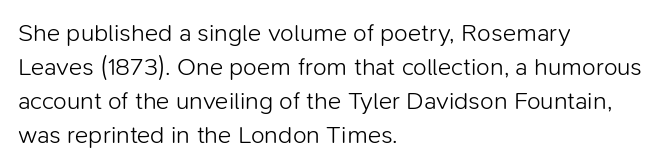
{"italic": "no", "bold": "no", "underline": "no", "align": "left", "line_spacing": "normal", "line_spacing_ratio": 1.36, "letter_spacing": "normal", "letter_spacing_em": 0.0, "glyph_px": 25}
